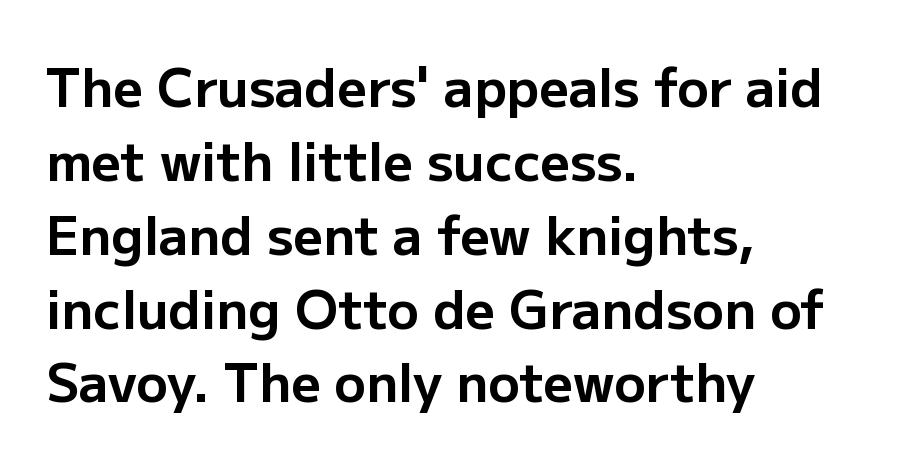
Is this a fixed-width face? No — the glyphs have proportional, varying widths. A typesetter would call this leading conventional body-copy spacing. What kind of face is this? One without serifs — a sans. Tracking here is standard; glyphs follow each other at the usual distance.
